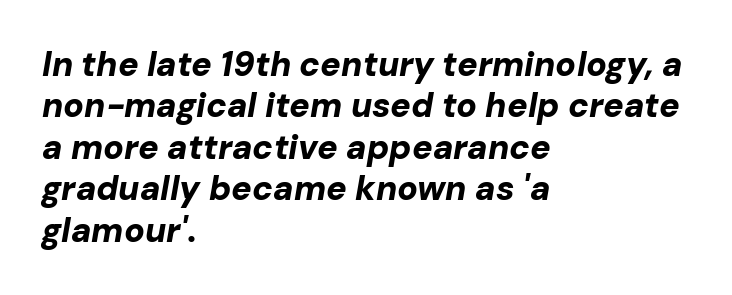
{"italic": "yes", "lean": "right", "slant_degrees": 10, "bold": "yes", "weight": "bold", "width": "normal", "stroke_contrast": "low", "x_height": "medium", "monospaced": "no", "underline": "no", "align": "left", "line_spacing_ratio": 1.22, "letter_spacing": "normal", "letter_spacing_em": 0.0, "glyph_px": 34}
